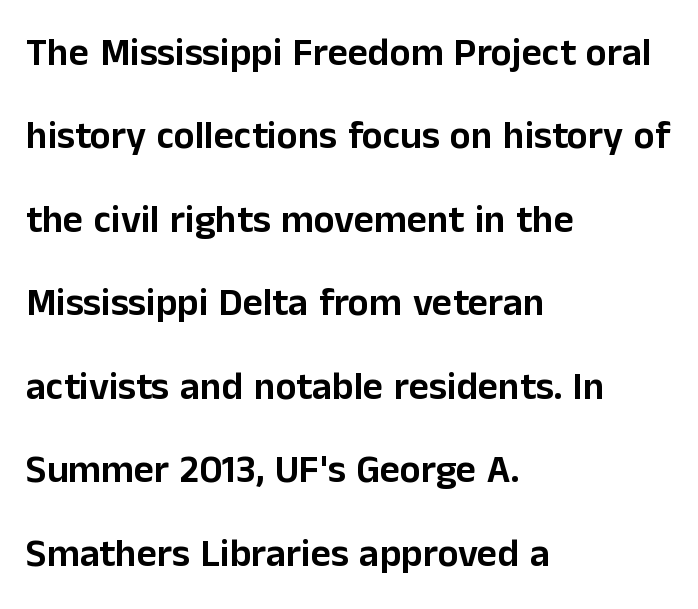
Q: Is the text italic (slanted)? A: No, it is upright.
Q: Is the typeface a serif or a sans-serif typeface? A: Sans-serif.
Q: Is the text underlined? A: No.
Q: How is the paragraph aligned? A: Left-aligned.
Q: Is the spacing between letters normal or unusually wide? A: Normal.
Q: Is the spacing between lines tight, normal or loose? A: Loose.
Q: Width (condensed, normal, or wide)? A: Normal.
Q: Stroke contrast? A: Low.
Q: x-height? A: Medium.
Q: Monospaced? A: No.
